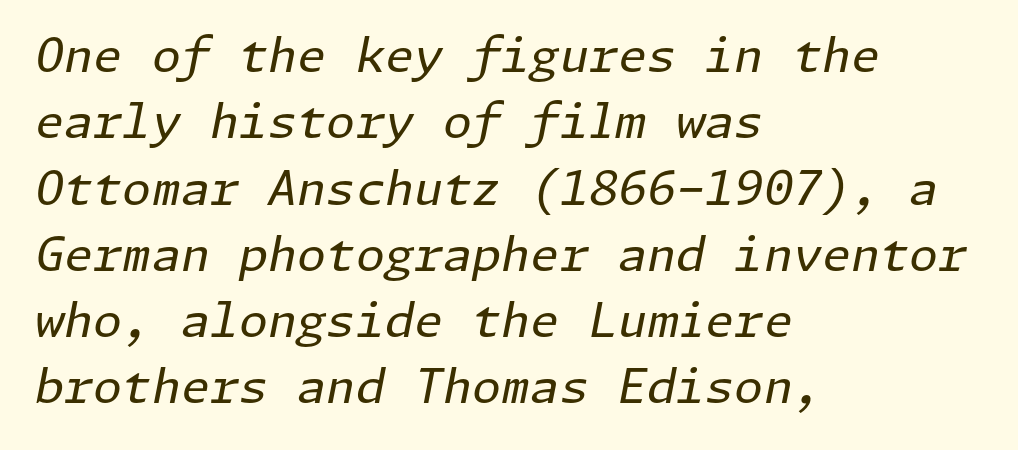
Nothing unusual about the tracking: characters are spaced as the font intends. Each stroke keeps to a modest, everyday thickness or less. Just letters on the line, the space beneath them empty. In CSS terms this would be text-align: left.
